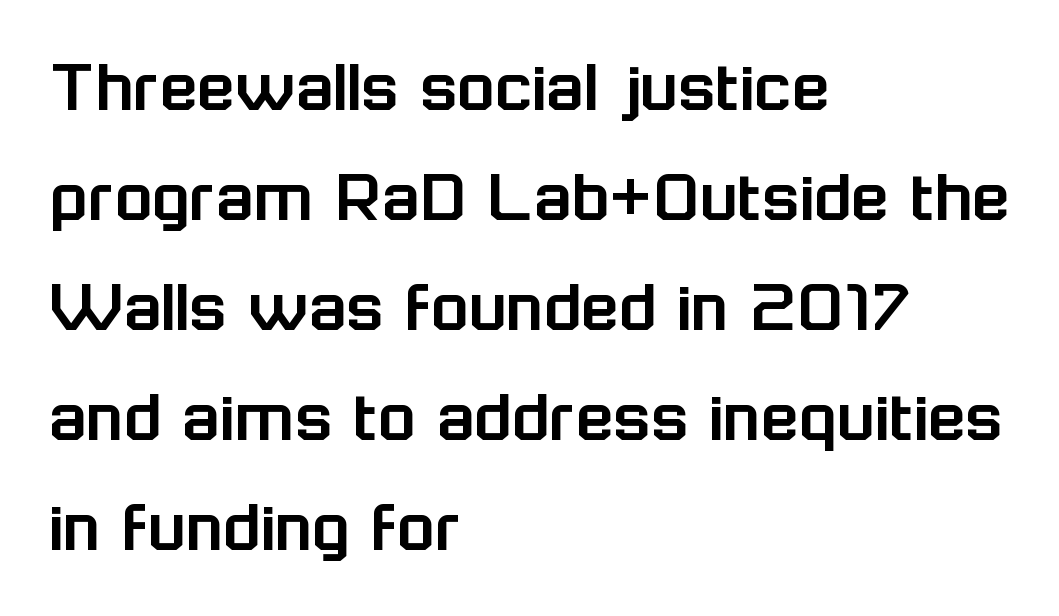
Students, observe: this is what conventionally led text looks like. The letters advance in unequal steps, a hallmark of proportional type. The words here are not underlined. All the whitespace from short lines collects on the right.
